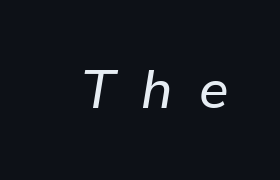
{"italic": "yes", "lean": "right", "slant_degrees": 9, "width": "normal", "stroke_contrast": "low", "x_height": "medium", "monospaced": "no", "underline": "no", "letter_spacing": "wide", "letter_spacing_em": 0.48, "glyph_px": 55}
